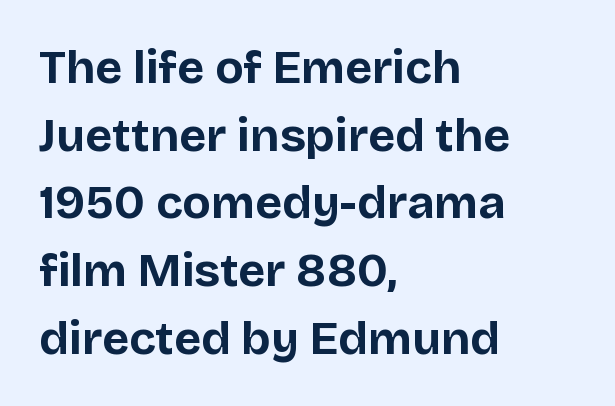
{"serif": "no", "italic": "no", "bold": "yes", "weight": "bold", "width": "normal", "stroke_contrast": "low", "x_height": "large", "monospaced": "no", "underline": "no", "align": "left", "line_spacing": "normal", "line_spacing_ratio": 1.44, "letter_spacing": "normal", "letter_spacing_em": 0.0, "glyph_px": 47}
